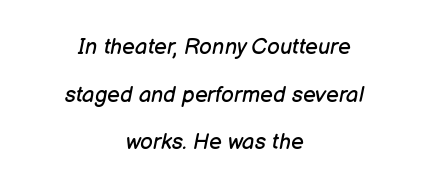
The letterforms sit shoulder to shoulder at normal distance. The specimen omits any rule beneath the text block's lines. Looking at the ascenders, they clearly lean. Leading is clearly above the norm, producing a sparse column.
